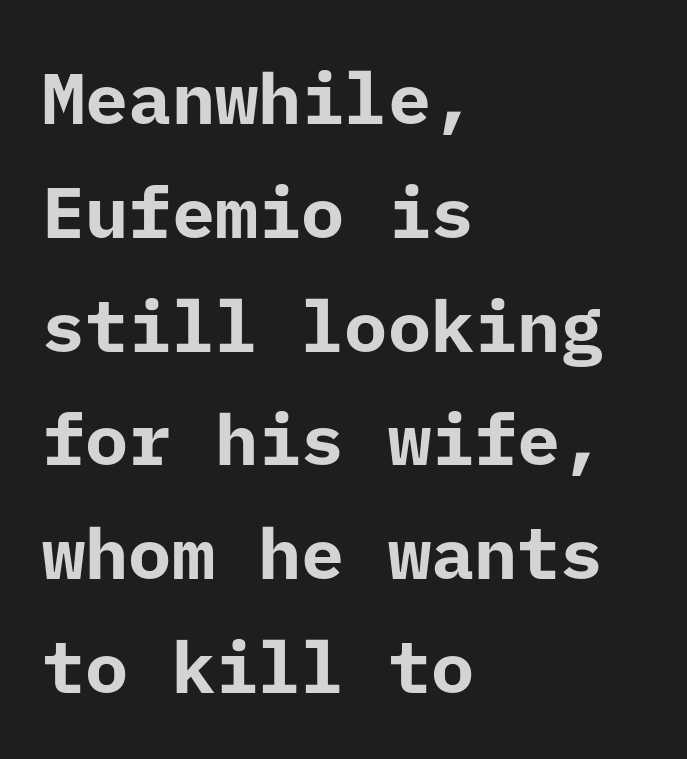
{"serif": "no", "italic": "no", "bold": "yes", "weight": "bold", "width": "normal", "stroke_contrast": "low", "x_height": "medium", "underline": "no", "align": "left", "line_spacing": "normal", "line_spacing_ratio": 1.58, "letter_spacing": "normal", "letter_spacing_em": 0.0, "glyph_px": 72}
